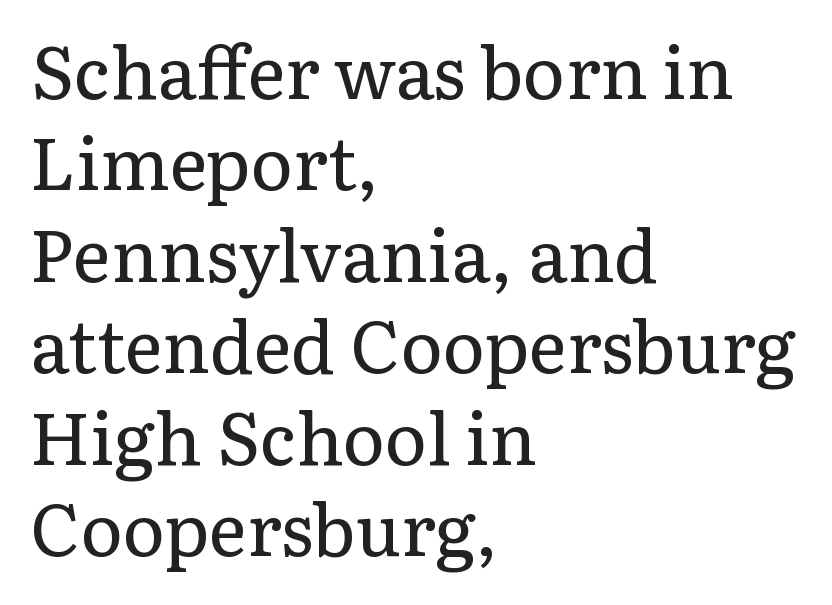
Look at the tracking — it's just the regular setting, nothing added. This sample has the flowing, uneven cadence of proportional lettering. The gap between lines stays unmarked. Short and long lines alike share a common starting point at left.
